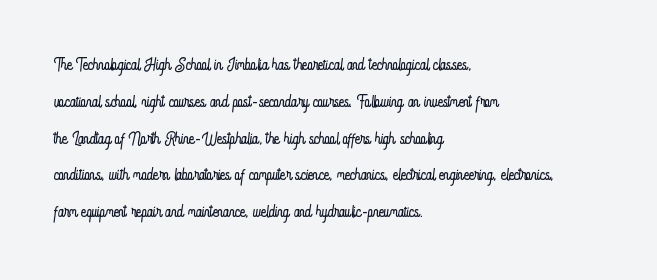
Q: Is the text bold? A: No.
Q: Is the text underlined? A: No.
Q: How is the paragraph aligned? A: Left-aligned.
Q: Is the spacing between letters normal or unusually wide? A: Normal.
Q: Is the spacing between lines tight, normal or loose? A: Normal.
